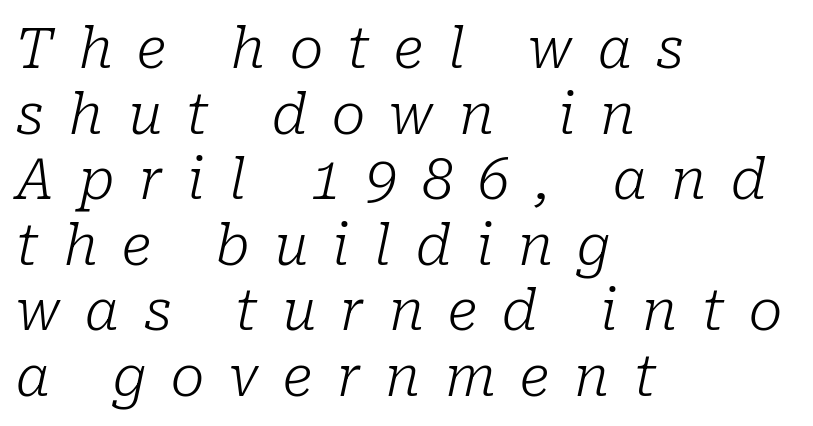
{"serif": "yes", "italic": "yes", "lean": "right", "slant_degrees": 10, "bold": "no", "weight": "light", "width": "normal", "stroke_contrast": "low", "x_height": "medium", "monospaced": "no", "underline": "no", "align": "left", "line_spacing_ratio": 1.17, "letter_spacing": "wide", "letter_spacing_em": 0.44, "glyph_px": 56}
